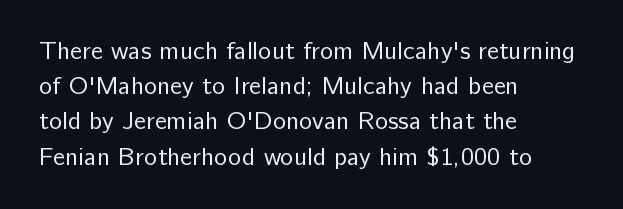
Q: Is the text bold? A: No.
Q: Is the text italic (slanted)? A: No, it is upright.
Q: Is the text underlined? A: No.
Q: How is the paragraph aligned? A: Left-aligned.
Q: Is the spacing between letters normal or unusually wide? A: Normal.
Q: Is the spacing between lines tight, normal or loose? A: Normal.
